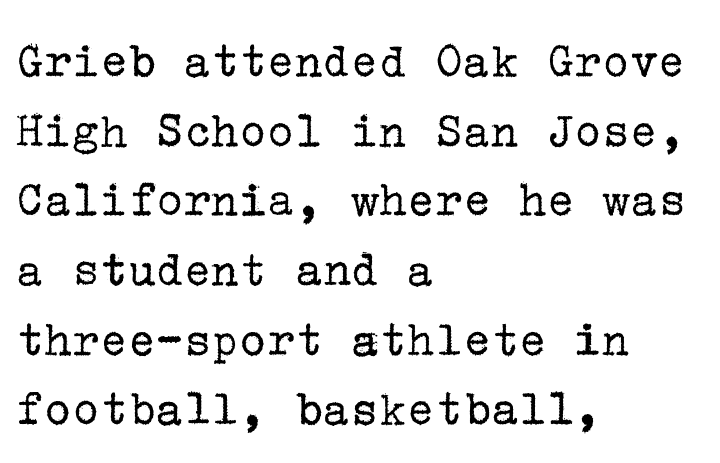
{"serif": "yes", "italic": "no", "bold": "no", "weight": "regular", "width": "normal", "stroke_contrast": "low", "x_height": "medium", "underline": "no", "align": "left", "line_spacing": "normal", "line_spacing_ratio": 1.34, "letter_spacing": "normal", "letter_spacing_em": 0.0, "glyph_px": 52}
